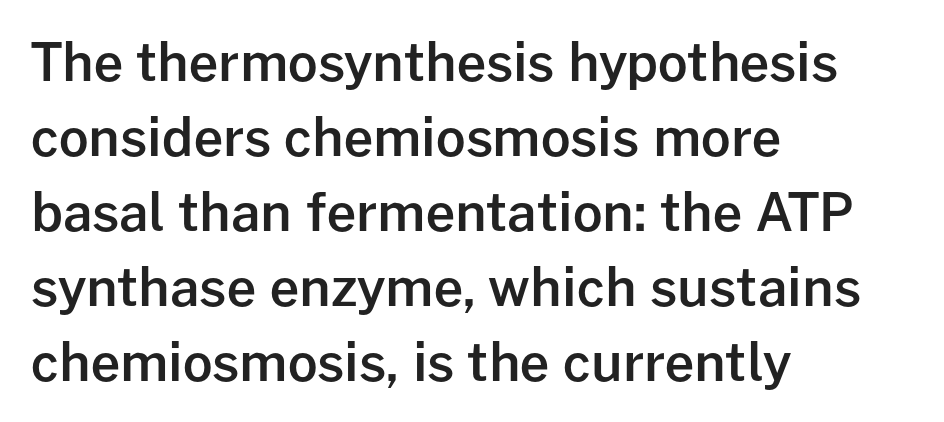
Q: Is the text bold? A: Semi-bold.
Q: Is the text italic (slanted)? A: No, it is upright.
Q: Is the typeface a serif or a sans-serif typeface? A: Sans-serif.
Q: Is the text underlined? A: No.
Q: How is the paragraph aligned? A: Left-aligned.
Q: Is the spacing between letters normal or unusually wide? A: Normal.
Q: Is the spacing between lines tight, normal or loose? A: Normal.
Q: Width (condensed, normal, or wide)? A: Normal.
Q: Stroke contrast? A: Low.
Q: x-height? A: Medium.
Q: Monospaced? A: No.
